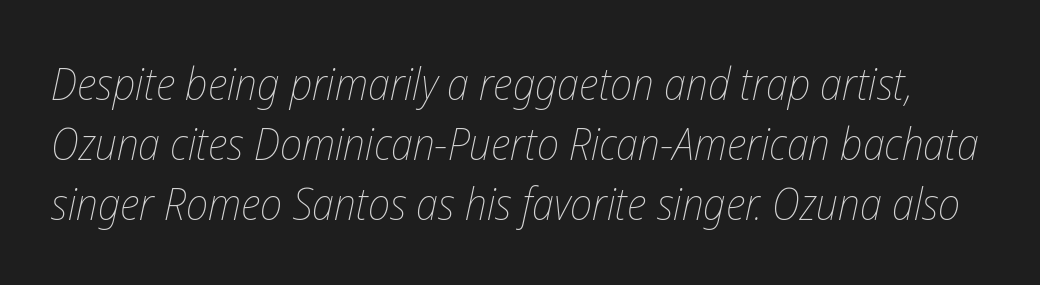
Q: Is the text bold? A: No.
Q: Is the text italic (slanted)? A: Yes, it leans right by about 12 degrees.
Q: Is the text underlined? A: No.
Q: Is the spacing between letters normal or unusually wide? A: Normal.
Q: Is the spacing between lines tight, normal or loose? A: Normal.
Q: Width (condensed, normal, or wide)? A: Condensed.
Q: Stroke contrast? A: Low.
Q: x-height? A: Medium.
Q: Monospaced? A: No.
